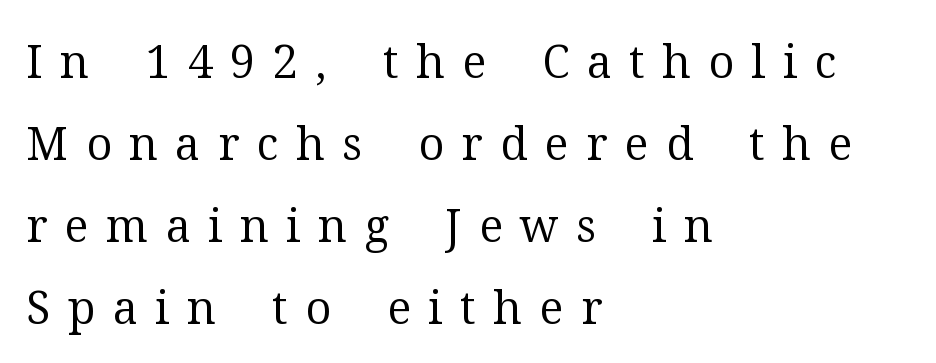
Q: Is the text bold? A: No.
Q: Is the text italic (slanted)? A: No, it is upright.
Q: Is the typeface a serif or a sans-serif typeface? A: Serif.
Q: Is the text underlined? A: No.
Q: How is the paragraph aligned? A: Left-aligned.
Q: Is the spacing between letters normal or unusually wide? A: Unusually wide.
Q: Width (condensed, normal, or wide)? A: Normal.
Q: Stroke contrast? A: Medium.
Q: x-height? A: Medium.
Q: Monospaced? A: No.
